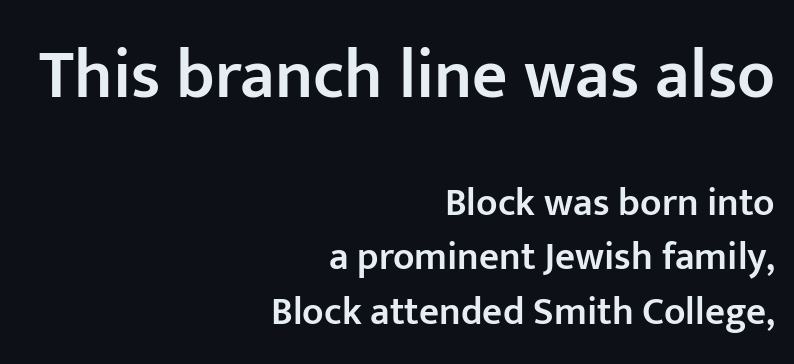
The image shows 69 px semibold sans-serif type, upright; set right-aligned, normal line spacing (1.39x), normal letter spacing, not underlined; the first (top) block is 1.77x larger; low stroke contrast and a medium x-height.
